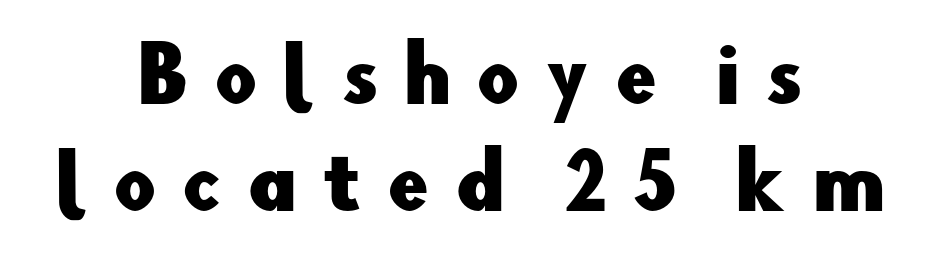
The image shows 74 px sans-serif type, upright; set centered, normal line spacing (1.44x), unusually wide letter spacing (+0.34 em), not underlined; low stroke contrast and a small x-height.
